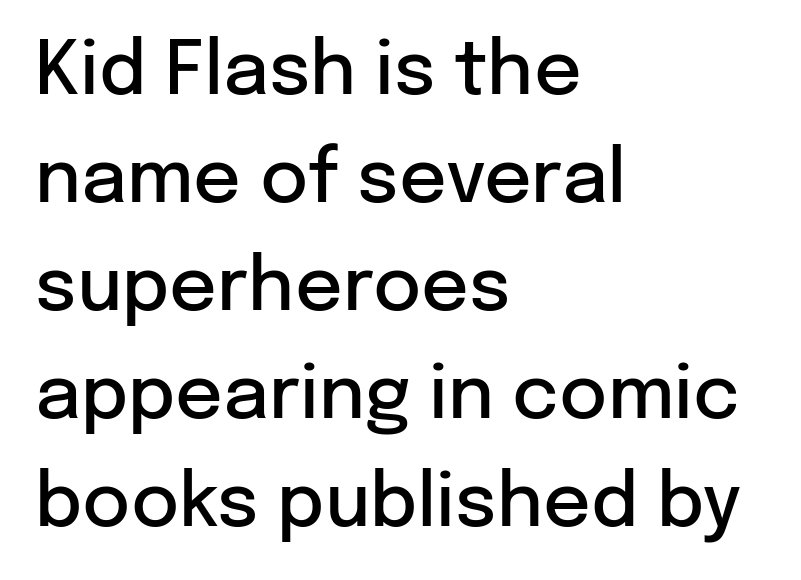
Q: Is the text bold? A: Semi-bold.
Q: Is the text italic (slanted)? A: No, it is upright.
Q: Is the typeface a serif or a sans-serif typeface? A: Sans-serif.
Q: Is the text underlined? A: No.
Q: How is the paragraph aligned? A: Left-aligned.
Q: Is the spacing between letters normal or unusually wide? A: Normal.
Q: Is the spacing between lines tight, normal or loose? A: Normal.
Q: Width (condensed, normal, or wide)? A: Normal.
Q: Stroke contrast? A: Low.
Q: x-height? A: Medium.
Q: Monospaced? A: No.
